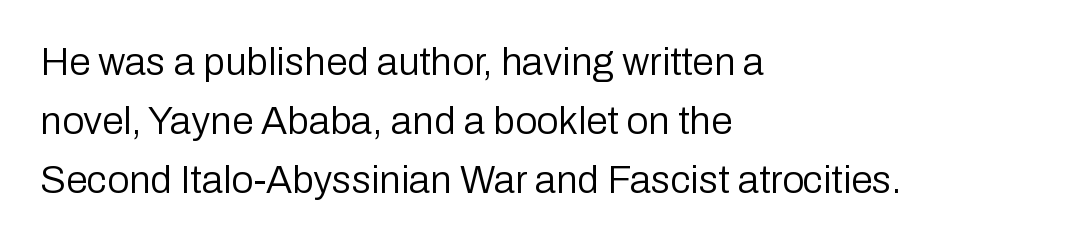
Q: Is the text bold? A: No.
Q: Is the text italic (slanted)? A: No, it is upright.
Q: Is the typeface a serif or a sans-serif typeface? A: Sans-serif.
Q: Is the text underlined? A: No.
Q: How is the paragraph aligned? A: Left-aligned.
Q: Is the spacing between letters normal or unusually wide? A: Normal.
Q: Is the spacing between lines tight, normal or loose? A: Normal.
Q: Width (condensed, normal, or wide)? A: Normal.
Q: Stroke contrast? A: Low.
Q: x-height? A: Medium.
Q: Monospaced? A: No.
